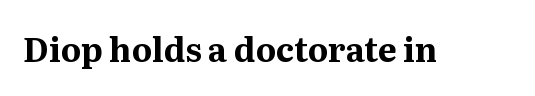
Q: Is the text bold? A: Yes.
Q: Is the text italic (slanted)? A: No, it is upright.
Q: Is the typeface a serif or a sans-serif typeface? A: Serif.
Q: Is the text underlined? A: No.
Q: Is the spacing between letters normal or unusually wide? A: Normal.
Q: Width (condensed, normal, or wide)? A: Normal.
Q: Stroke contrast? A: Medium.
Q: x-height? A: Medium.
Q: Monospaced? A: No.
